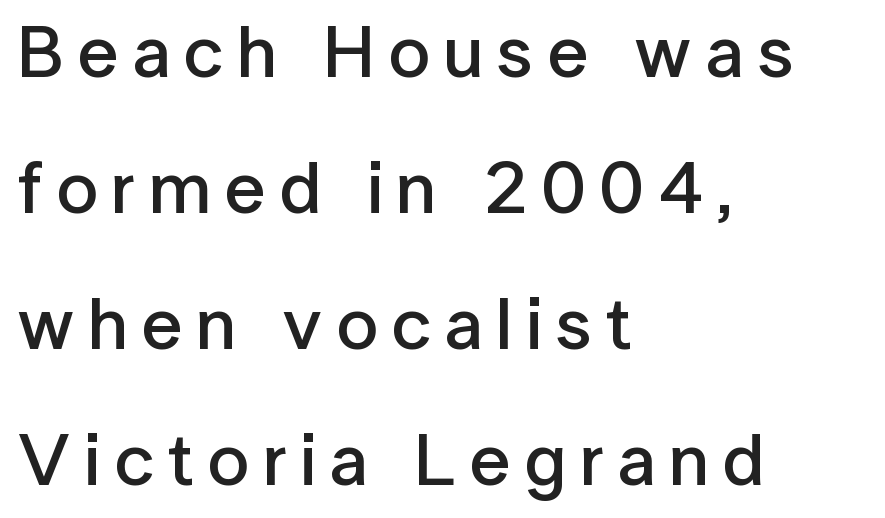
The image shows 74 px semibold sans-serif type, upright; set left-aligned, line spacing 1.84x, not underlined; low stroke contrast and a medium x-height.
